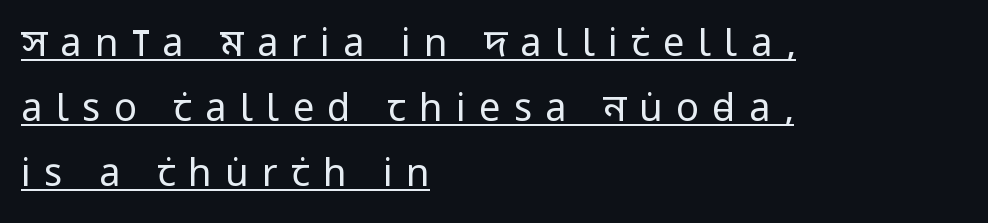
Q: Is the text bold? A: No.
Q: Is the text italic (slanted)? A: No, it is upright.
Q: Is the typeface a serif or a sans-serif typeface? A: Sans-serif.
Q: Is the text underlined? A: Yes.
Q: How is the paragraph aligned? A: Left-aligned.
Q: Is the spacing between letters normal or unusually wide? A: Unusually wide.
Q: Width (condensed, normal, or wide)? A: Condensed.
Q: Stroke contrast? A: Low.
Q: x-height? A: Large.
Q: Monospaced? A: No.
